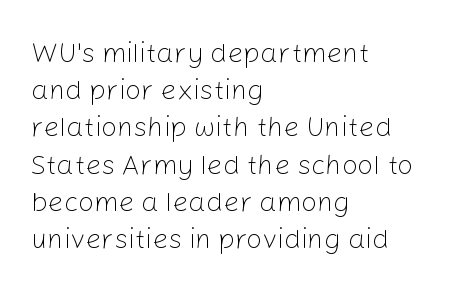
The image shows 28 px light sans-serif type, upright; set left-aligned, normal line spacing (1.33x), normal letter spacing, not underlined; low stroke contrast and a medium x-height.
